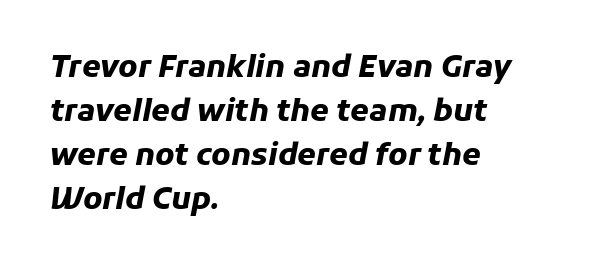
The image shows 30 px heavy type, italic (leaning right); set left-aligned, normal line spacing (1.47x), normal letter spacing, not underlined; low stroke contrast and a medium x-height.
